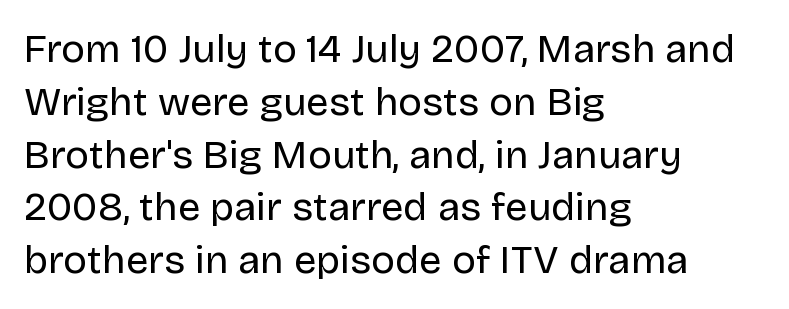
Tracking value appears to be zero — textbook default spacing. Check under the words: just untouched page. Successive baselines arrive at the customary interval. This sample uses an upright cut, with every glyph sitting square on the baseline.
